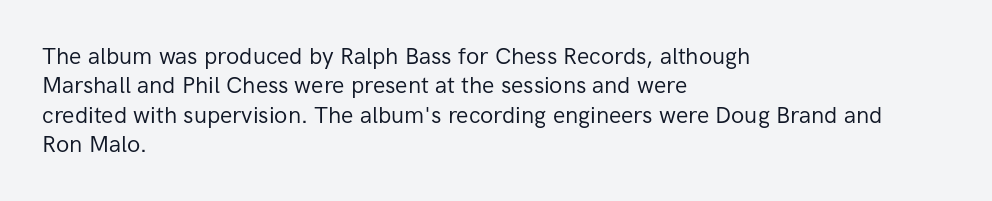
Q: Is the text bold? A: No.
Q: Is the text italic (slanted)? A: No, it is upright.
Q: Is the text underlined? A: No.
Q: How is the paragraph aligned? A: Left-aligned.
Q: Is the spacing between letters normal or unusually wide? A: Normal.
Q: Is the spacing between lines tight, normal or loose? A: Normal.
